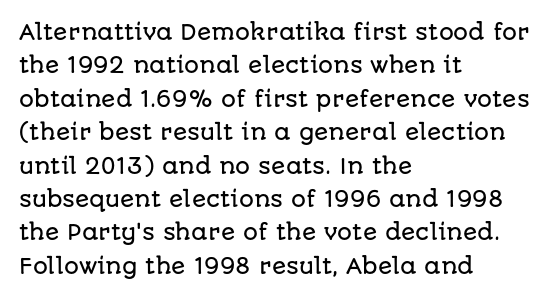
{"italic": "no", "underline": "no", "align": "left", "line_spacing": "normal", "line_spacing_ratio": 1.59, "letter_spacing": "normal", "letter_spacing_em": 0.0, "glyph_px": 21}
